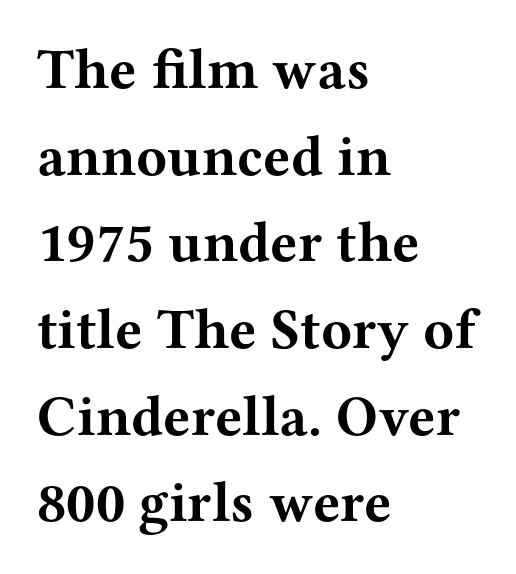
Descender tails drop into unmarked territory. Each word holds together tightly as a unit, with standard inter-letter gaps. Rendered with straight, roman letterforms. Weight: bold. Regarding leading, the lines here are spaced in the standard way.
